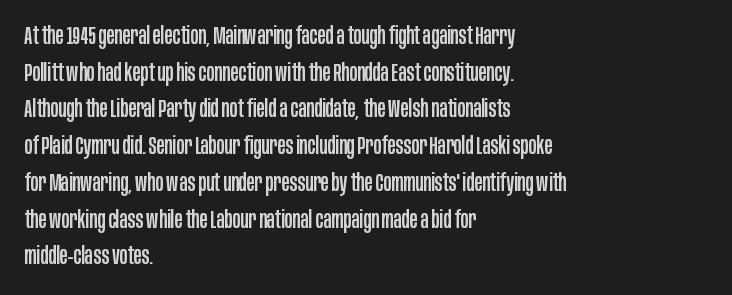
Unlike italic type, these characters show no tilt at all. Glyph-to-glyph distance matches everyday printed text. The line-height multiplier appears to be the usual default. The rag falls on the right side of this text block.
